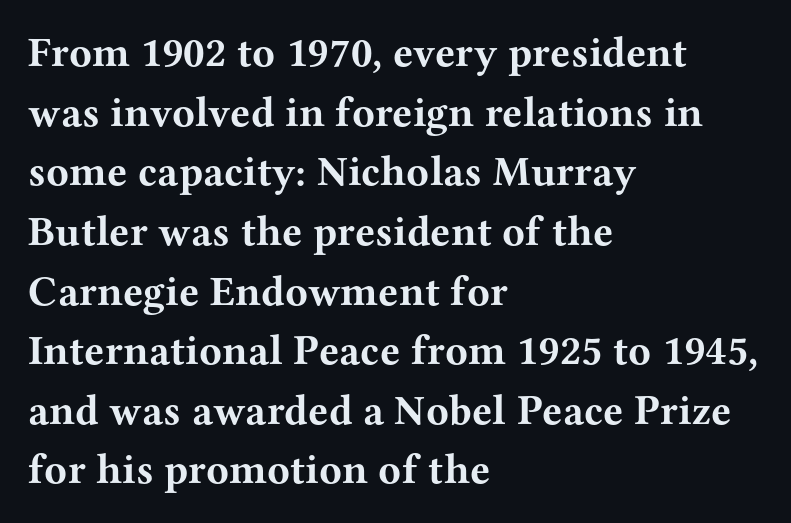
The image shows 42 px bold, wide serif type, upright; set left-aligned, normal line spacing (1.42x), normal letter spacing, not underlined; medium stroke contrast and a medium x-height.
